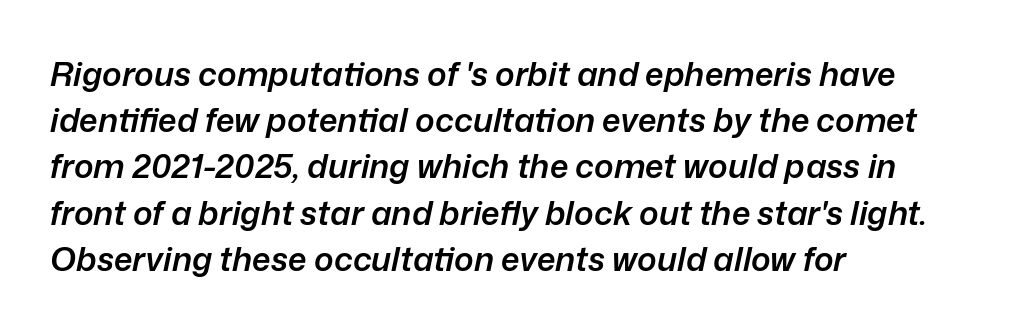
The image shows 33 px semibold type, italic (leaning right); set left-aligned, normal line spacing (1.4x), normal letter spacing, not underlined; low stroke contrast and a medium x-height.
